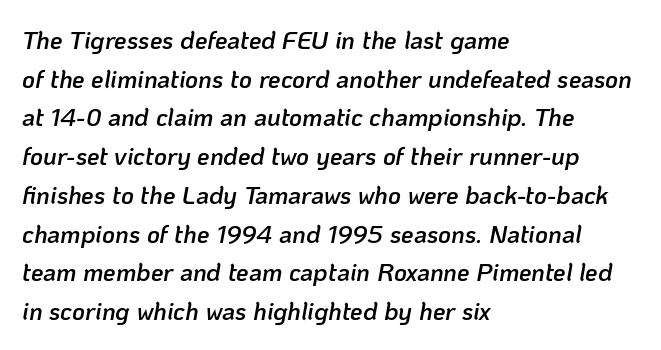
Each line starts at the same left margin while the right side varies. Does the weight exceed regular? Yes, but only to semibold. Yep, that's italic — everything's leaning. Glance below the letters and you will spot only blank space. Whoever set this chose a conventional vertical rhythm. Letter spacing: default.
